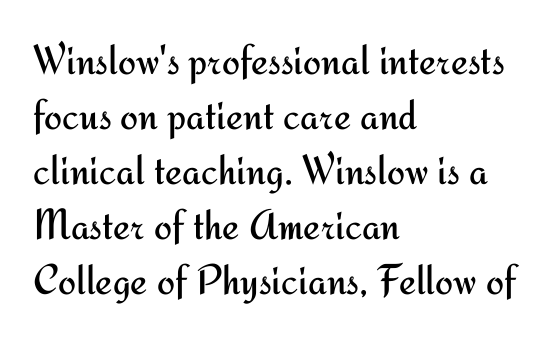
The image shows 43 px regular-weight sans-serif type, upright; set left-aligned, normal line spacing (1.28x), normal letter spacing, not underlined; medium stroke contrast and a small x-height.
